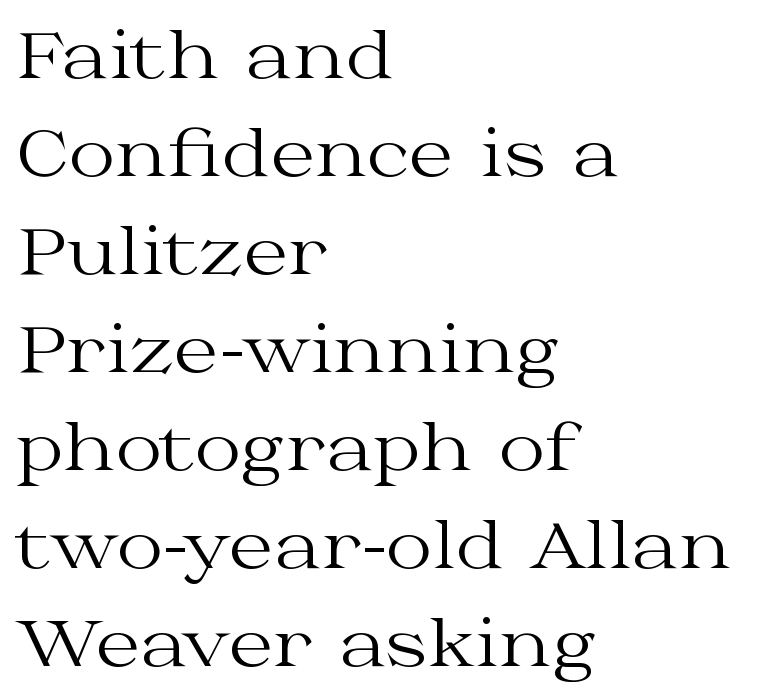
{"serif": "yes", "italic": "no", "bold": "no", "weight": "regular", "width": "wide", "stroke_contrast": "medium", "x_height": "medium", "monospaced": "no", "underline": "no", "align": "left", "line_spacing": "normal", "line_spacing_ratio": 1.53, "letter_spacing": "normal", "letter_spacing_em": 0.0, "glyph_px": 64}
